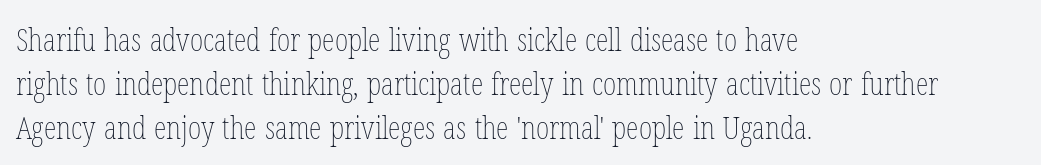
Q: Is the text bold? A: No.
Q: Is the text italic (slanted)? A: No, it is upright.
Q: Is the text underlined? A: No.
Q: How is the paragraph aligned? A: Left-aligned.
Q: Is the spacing between letters normal or unusually wide? A: Normal.
Q: Is the spacing between lines tight, normal or loose? A: Normal.
Q: Width (condensed, normal, or wide)? A: Condensed.
Q: Stroke contrast? A: Low.
Q: x-height? A: Medium.
Q: Monospaced? A: No.
